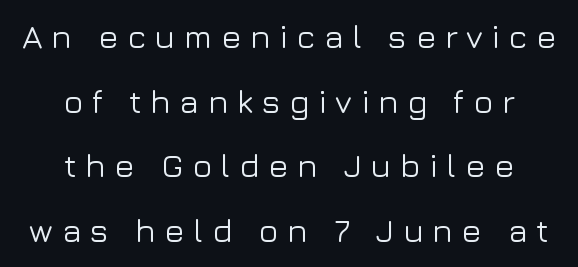
The image shows 33 px sans-serif type, upright; set centered, loose line spacing (1.96x), unusually wide letter spacing (+0.26 em), not underlined; low stroke contrast and a medium x-height.
